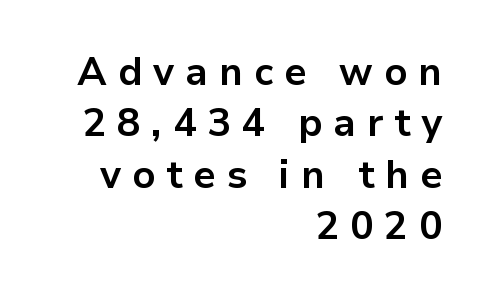
Q: Is the text bold? A: Yes.
Q: Is the text italic (slanted)? A: No, it is upright.
Q: Is the typeface a serif or a sans-serif typeface? A: Sans-serif.
Q: Is the text underlined? A: No.
Q: How is the paragraph aligned? A: Right-aligned.
Q: Is the spacing between letters normal or unusually wide? A: Unusually wide.
Q: Is the spacing between lines tight, normal or loose? A: Normal.
Q: Width (condensed, normal, or wide)? A: Normal.
Q: Stroke contrast? A: Low.
Q: x-height? A: Medium.
Q: Monospaced? A: No.
